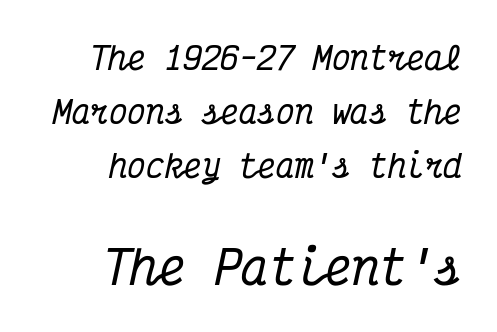
The image shows 46 px condensed serif type, italic (leaning right), monospaced; set right-aligned, line spacing 1.74x, normal letter spacing, not underlined; the second (bottom) block is 1.48x larger; medium stroke contrast and a medium x-height.
